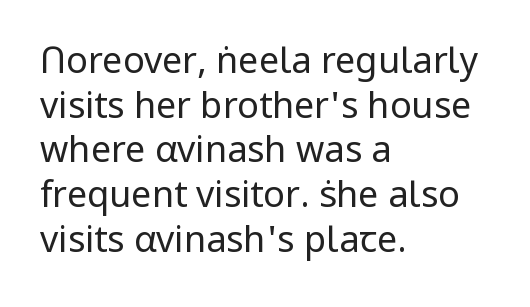
The image shows 36 px regular-weight sans-serif type, upright; set left-aligned, line spacing 1.24x, normal letter spacing, not underlined; low stroke contrast and a medium x-height.
